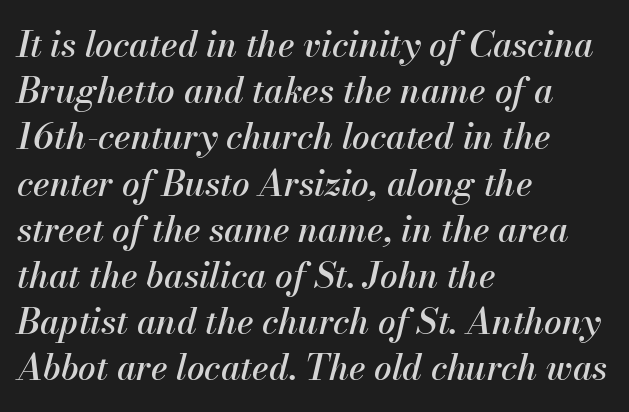
{"italic": "yes", "lean": "right", "slant_degrees": 13, "width": "normal", "stroke_contrast": "medium", "x_height": "small", "monospaced": "no", "underline": "no", "align": "left", "line_spacing": "normal", "line_spacing_ratio": 1.32, "letter_spacing": "normal", "letter_spacing_em": 0.0, "glyph_px": 35}
